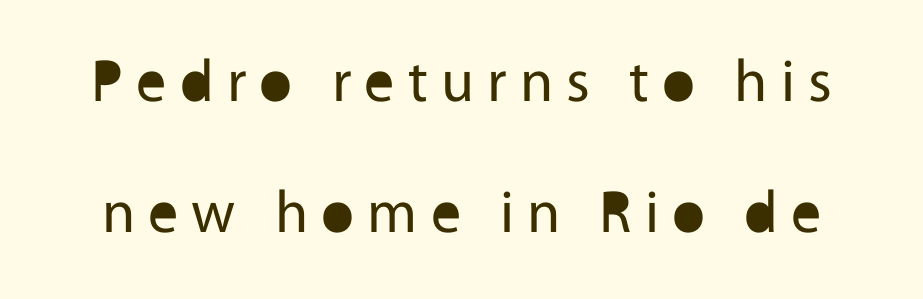
{"serif": "no", "italic": "no", "bold": "no", "weight": "regular", "width": "normal", "x_height": "medium", "monospaced": "no", "underline": "no", "line_spacing": "loose", "line_spacing_ratio": 2.18, "letter_spacing": "wide", "letter_spacing_em": 0.22, "glyph_px": 60}
